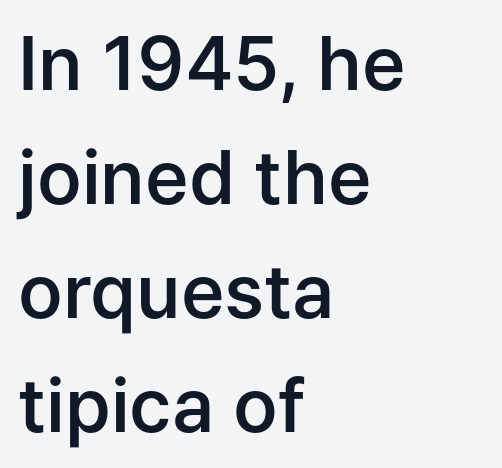
The image shows 74 px semibold sans-serif type, upright; set left-aligned, normal line spacing (1.54x), normal letter spacing, not underlined; low stroke contrast and a medium x-height.
